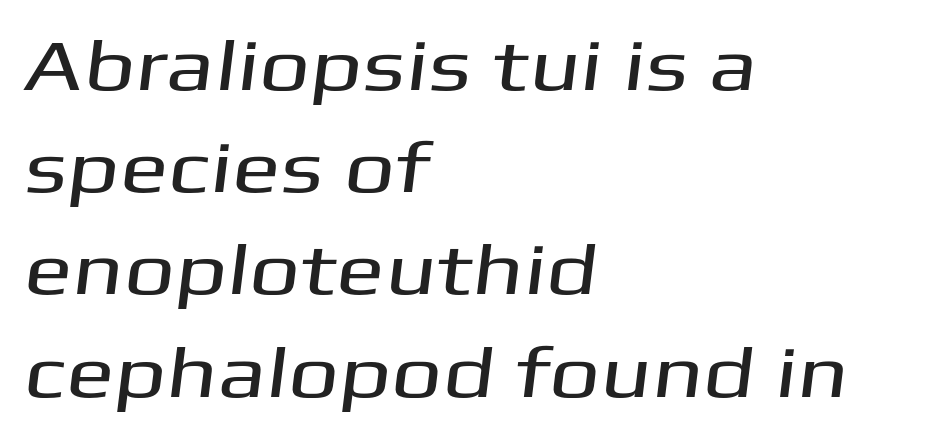
Q: Is the typeface a serif or a sans-serif typeface? A: Sans-serif.
Q: Is the text underlined? A: No.
Q: How is the paragraph aligned? A: Left-aligned.
Q: Is the spacing between letters normal or unusually wide? A: Normal.
Q: Is the spacing between lines tight, normal or loose? A: Normal.
Q: Width (condensed, normal, or wide)? A: Wide.
Q: Stroke contrast? A: Medium.
Q: x-height? A: Medium.
Q: Monospaced? A: No.
